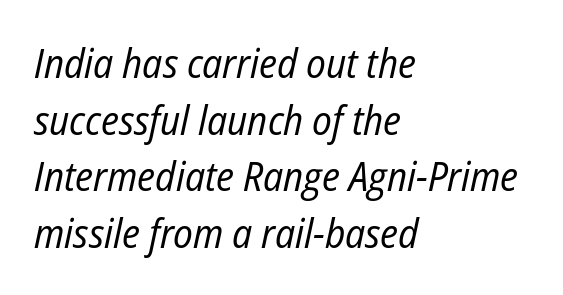
Q: Is the text bold? A: No.
Q: Is the text italic (slanted)? A: Yes, it leans right by about 12 degrees.
Q: Is the text underlined? A: No.
Q: How is the paragraph aligned? A: Left-aligned.
Q: Is the spacing between letters normal or unusually wide? A: Normal.
Q: Is the spacing between lines tight, normal or loose? A: Normal.
Q: Width (condensed, normal, or wide)? A: Condensed.
Q: Stroke contrast? A: Low.
Q: x-height? A: Medium.
Q: Monospaced? A: No.
